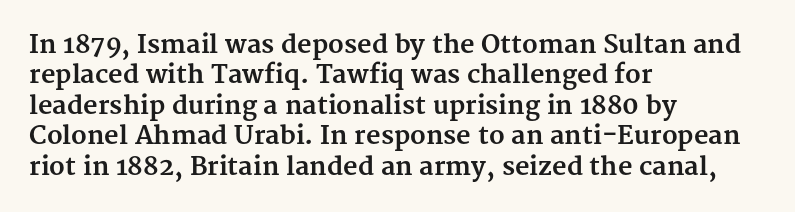
The image shows 25 px bold type, upright; set left-aligned, line spacing 1.22x, normal letter spacing, not underlined.
